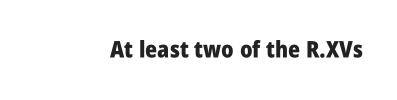
{"italic": "no", "bold": "yes", "underline": "no", "letter_spacing": "normal", "letter_spacing_em": 0.0, "glyph_px": 23}
